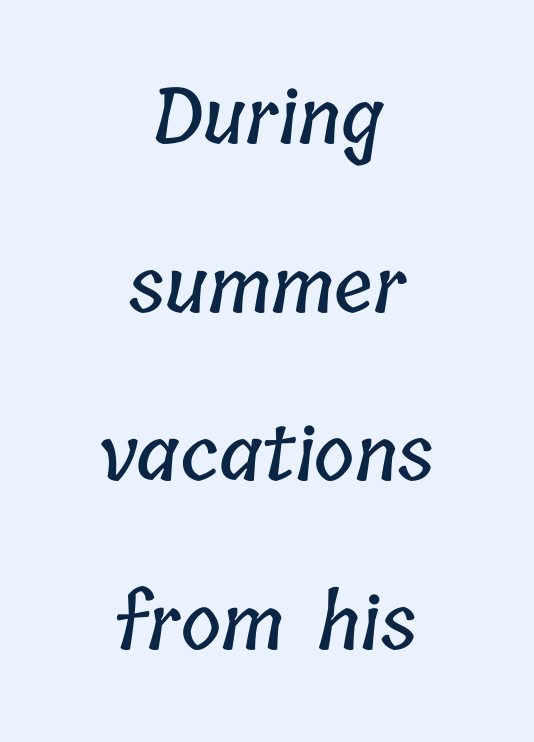
Beneath every word, the page is bare. Varying glyph widths throughout — classic text-font behaviour. Whoever set this chose breathing room over compactness in the vertical rhythm. A typesetter would call this zero additional tracking. In CSS terms this would be text-align: center.
